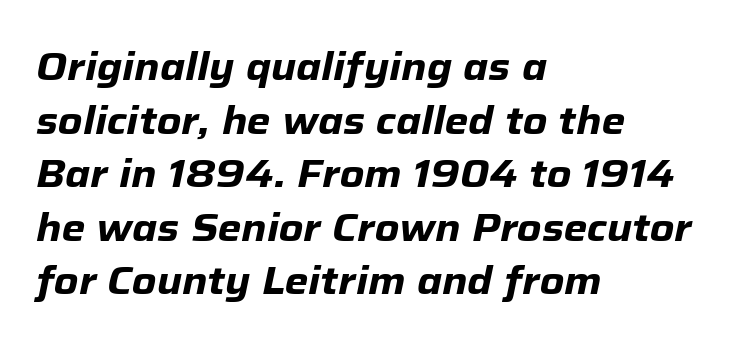
Q: Is the text bold? A: Yes.
Q: Is the text italic (slanted)? A: Yes, it leans right by about 12 degrees.
Q: Is the text underlined? A: No.
Q: How is the paragraph aligned? A: Left-aligned.
Q: Is the spacing between letters normal or unusually wide? A: Normal.
Q: Is the spacing between lines tight, normal or loose? A: Normal.
Q: Width (condensed, normal, or wide)? A: Normal.
Q: Stroke contrast? A: Low.
Q: x-height? A: Medium.
Q: Monospaced? A: No.
